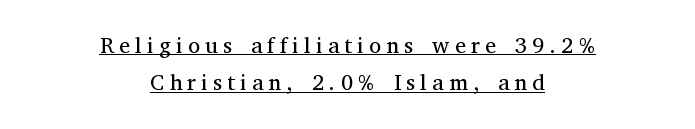
Notice how descenders clear the ascenders below comfortably — that's standard leading. Has an underline been added? It has. Here the glyphs are tracked loosely, breaking word shapes into spaced letters. Visually the block forms a symmetrical silhouette, jagged on both flanks. The strokes are not fattened; the text isn't bold.
